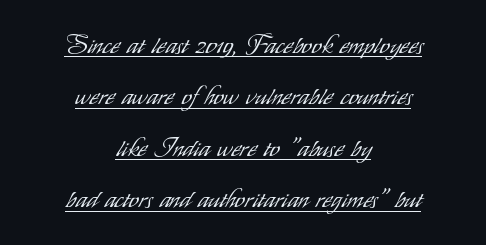
The image shows 25 px text type; set centered, loose line spacing (2.06x), normal letter spacing, underlined.
